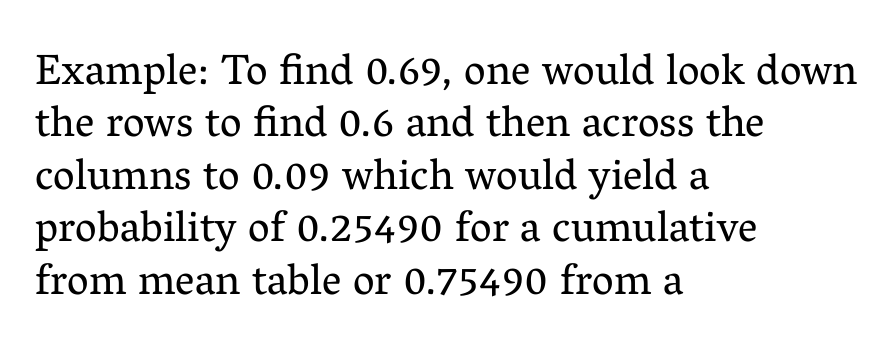
The image shows 43 px regular-weight serif type, upright; set left-aligned, line spacing 1.22x, normal letter spacing, not underlined; medium stroke contrast and a medium x-height.
